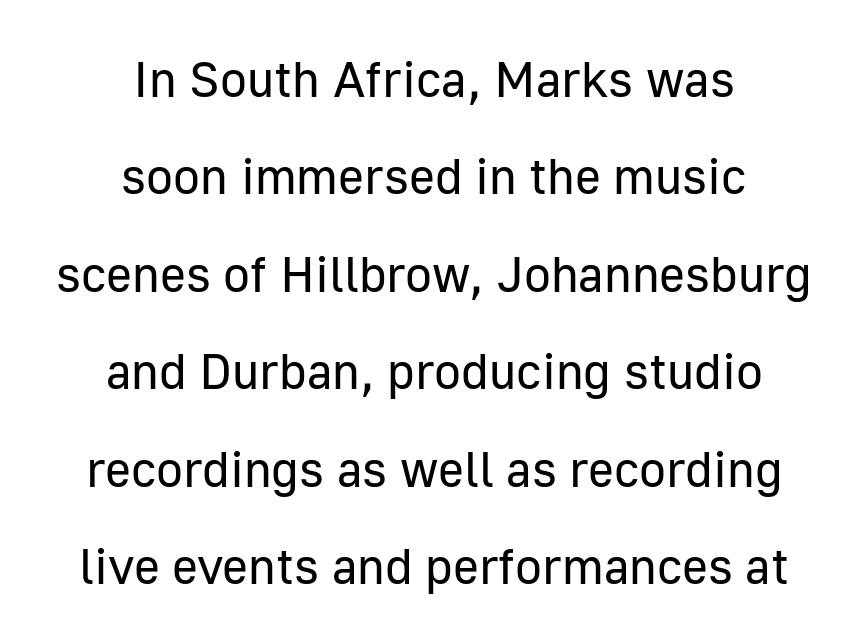
Look at the bottom of the vertical strokes: they stop flat, with no serifs. Style check: upright. Is there much room between lines? Yes — plenty of vertical air separates them. This sample has the flowing, uneven cadence of proportional lettering.
